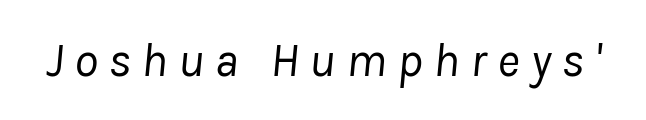
Q: Is the text bold? A: No.
Q: Is the text italic (slanted)? A: Yes, it leans right by about 8 degrees.
Q: Is the text underlined? A: No.
Q: Is the spacing between letters normal or unusually wide? A: Unusually wide.
Q: Width (condensed, normal, or wide)? A: Normal.
Q: Stroke contrast? A: Low.
Q: x-height? A: Medium.
Q: Monospaced? A: No.
